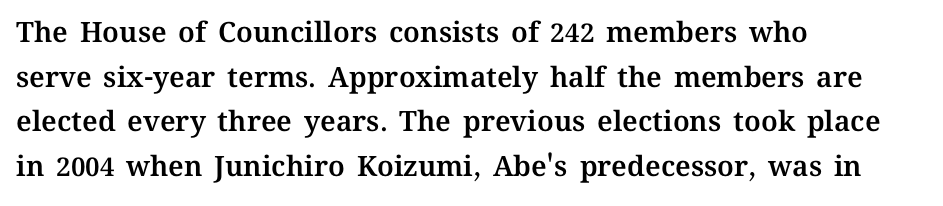
The image shows 28 px text type, upright; set left-aligned, normal line spacing (1.59x), normal letter spacing, not underlined; medium stroke contrast and a medium x-height.
